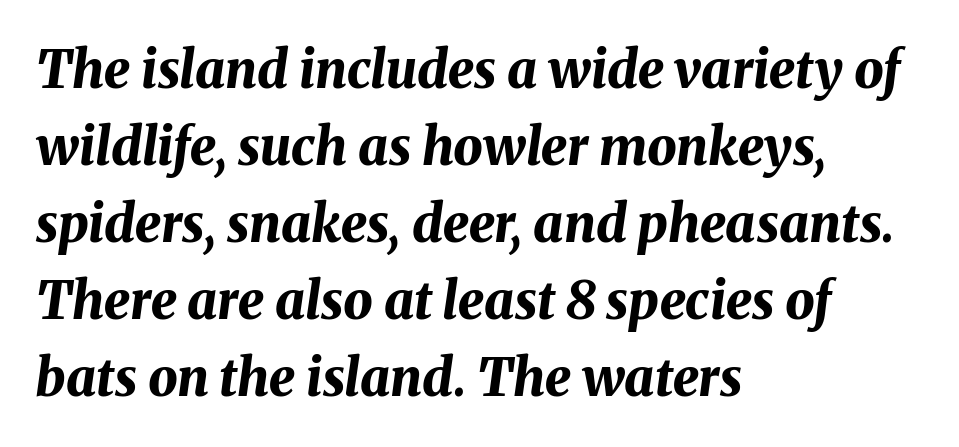
The line-height multiplier appears to be the usual default. The horizontal fit of the characters is conventional and even. Would a proofreader flag this as italicized? Yes. Only glyphs here, with clear space below each row.
